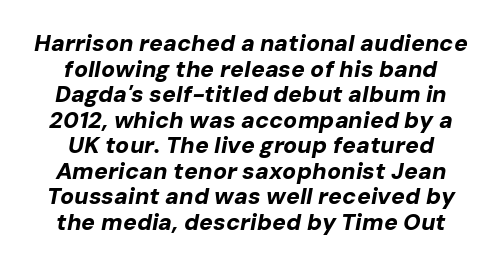
{"italic": "yes", "lean": "right", "slant_degrees": 10, "bold": "yes", "underline": "no", "align": "center", "line_spacing": "tight", "line_spacing_ratio": 1.11, "letter_spacing": "normal", "letter_spacing_em": 0.0, "glyph_px": 23}
